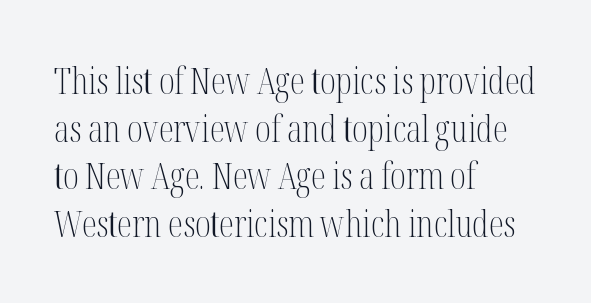
The image shows 37 px light, condensed serif type, upright; set left-aligned, normal line spacing (1.29x), normal letter spacing, not underlined; medium stroke contrast and a medium x-height.
